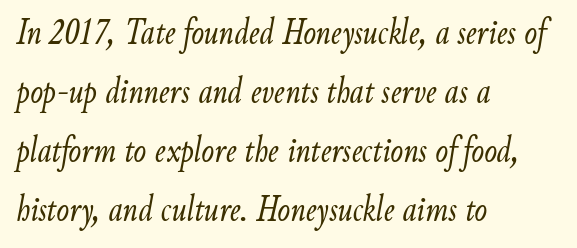
Q: Is the text bold? A: No.
Q: Is the text italic (slanted)? A: Yes, it leans right by about 9 degrees.
Q: Is the text underlined? A: No.
Q: How is the paragraph aligned? A: Left-aligned.
Q: Is the spacing between letters normal or unusually wide? A: Normal.
Q: Is the spacing between lines tight, normal or loose? A: Normal.
Q: Width (condensed, normal, or wide)? A: Condensed.
Q: Stroke contrast? A: Low.
Q: x-height? A: Small.
Q: Monospaced? A: No.
